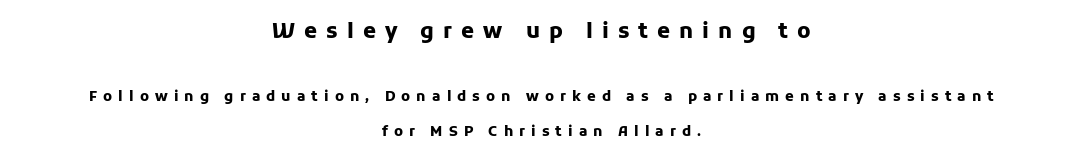
The image shows 21 px bold type, upright; set centered, loose line spacing (2.48x), unusually wide letter spacing (+0.43 em), not underlined; the first (top) block is 1.5x larger.
